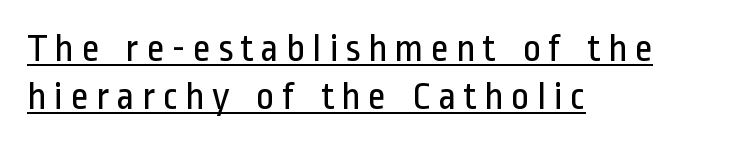
{"serif": "no", "italic": "no", "bold": "no", "weight": "regular", "width": "condensed", "stroke_contrast": "low", "x_height": "medium", "monospaced": "no", "underline": "yes", "align": "left", "line_spacing_ratio": 1.2, "glyph_px": 40}
